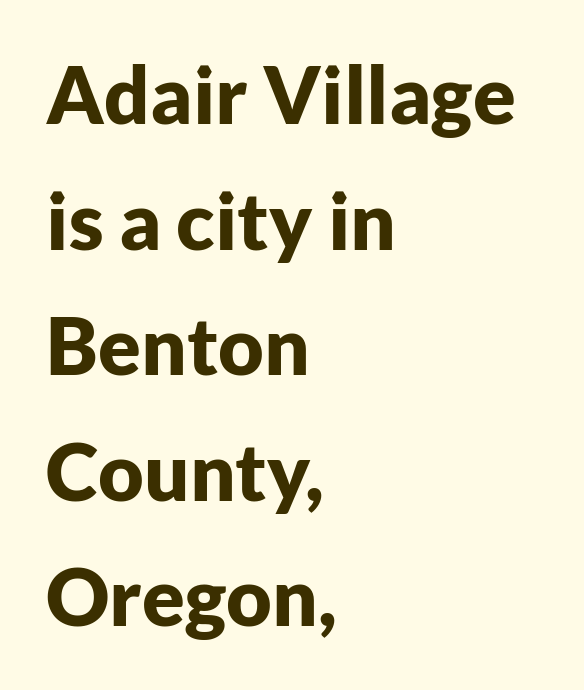
Q: Is the text bold? A: Yes.
Q: Is the text italic (slanted)? A: No, it is upright.
Q: Is the typeface a serif or a sans-serif typeface? A: Sans-serif.
Q: Is the text underlined? A: No.
Q: How is the paragraph aligned? A: Left-aligned.
Q: Is the spacing between letters normal or unusually wide? A: Normal.
Q: Is the spacing between lines tight, normal or loose? A: Normal.
Q: Width (condensed, normal, or wide)? A: Normal.
Q: Stroke contrast? A: Low.
Q: x-height? A: Medium.
Q: Monospaced? A: No.
